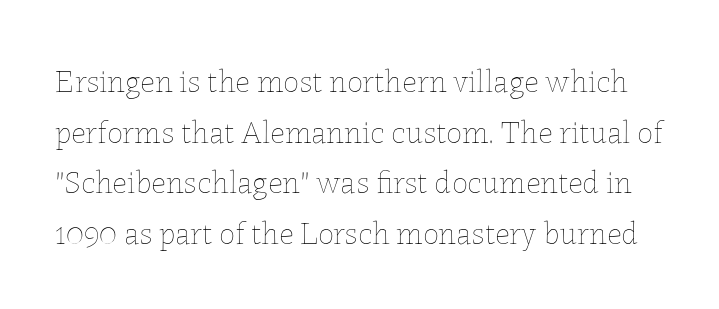
A roman cut, with each character standing at attention. Baseline-to-baseline distance is the conventional proportion of letter height. A typesetter would call this zero additional tracking. The rendering uses natural spacing where letterforms have individual widths. Type without underlining. This reads as an unemphasized weight, regular at the heaviest.
